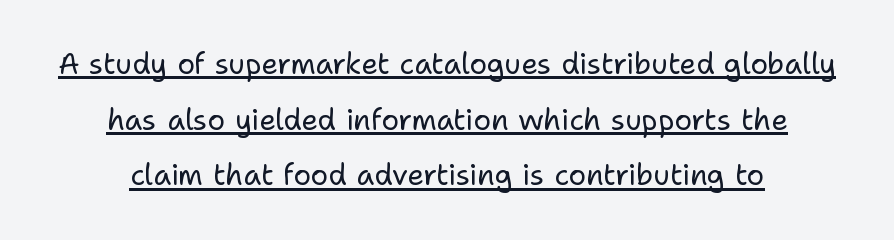
This sample uses an upright cut, with every glyph sitting square on the baseline. The rag falls on both sides of this text block equally. Each letter keeps its own natural width here, so spacing adapts to shape. Heft: none added — not bold. In terms of letterspacing, this is plain default setting.
